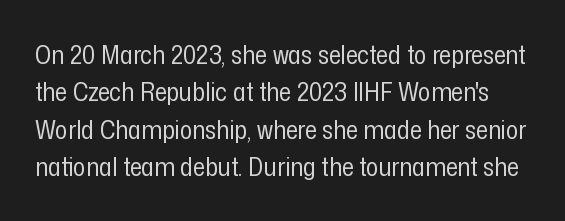
The type sits square on the baseline with zero lean. These glyphs show unthickened strokes, regular width or finer. Has an underline been added? It has not. Whoever set this chose a conventional vertical rhythm. Observe the ordinary spacing: letters are neighbours, not strangers.
